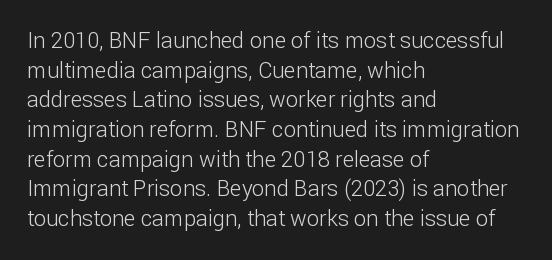
Unmarked baselines from the first word to the last. The designer left line spacing at the default. The rendering anchors every line to the left-hand side. The gaps between neighbouring characters are ordinary and unremarkable. The type sits square on the baseline with zero lean.
